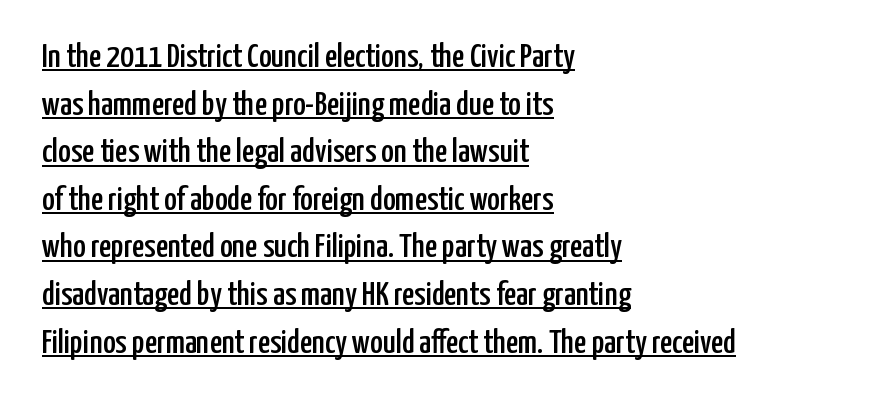
The image shows 34 px condensed sans-serif type, upright; set left-aligned, normal line spacing (1.4x), normal letter spacing, underlined; low stroke contrast and a medium x-height.
